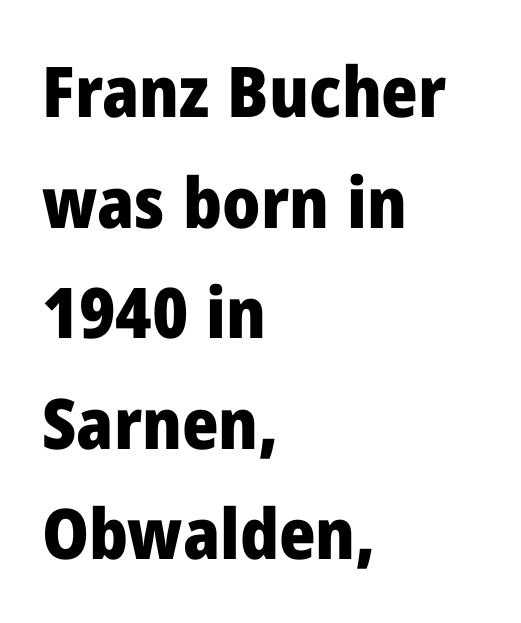
Q: Is the text bold? A: Yes.
Q: Is the text italic (slanted)? A: No, it is upright.
Q: Is the typeface a serif or a sans-serif typeface? A: Sans-serif.
Q: Is the text underlined? A: No.
Q: How is the paragraph aligned? A: Left-aligned.
Q: Is the spacing between letters normal or unusually wide? A: Normal.
Q: Is the spacing between lines tight, normal or loose? A: Normal.
Q: Width (condensed, normal, or wide)? A: Normal.
Q: Stroke contrast? A: Low.
Q: x-height? A: Medium.
Q: Monospaced? A: No.
